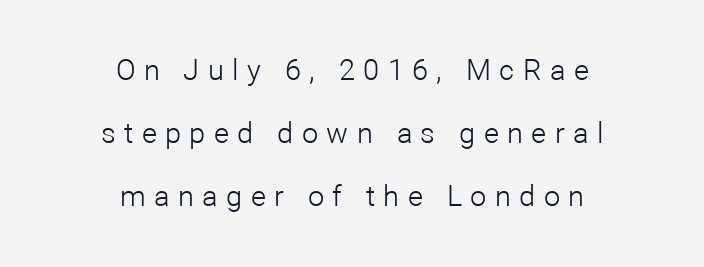
Q: Is the text bold? A: No.
Q: Is the text italic (slanted)? A: No, it is upright.
Q: Is the typeface a serif or a sans-serif typeface? A: Sans-serif.
Q: Is the text underlined? A: No.
Q: How is the paragraph aligned? A: Centered.
Q: Is the spacing between letters normal or unusually wide? A: Unusually wide.
Q: Is the spacing between lines tight, normal or loose? A: Loose.
Q: Width (condensed, normal, or wide)? A: Normal.
Q: Stroke contrast? A: Low.
Q: x-height? A: Medium.
Q: Monospaced? A: No.
